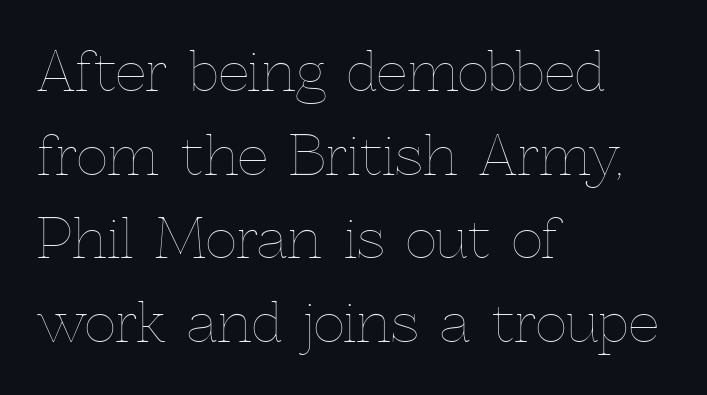
{"italic": "no", "bold": "no", "weight": "thin", "width": "normal", "x_height": "medium", "monospaced": "no", "underline": "no", "align": "left", "line_spacing": "normal", "line_spacing_ratio": 1.55, "letter_spacing": "normal", "letter_spacing_em": 0.0, "glyph_px": 54}
